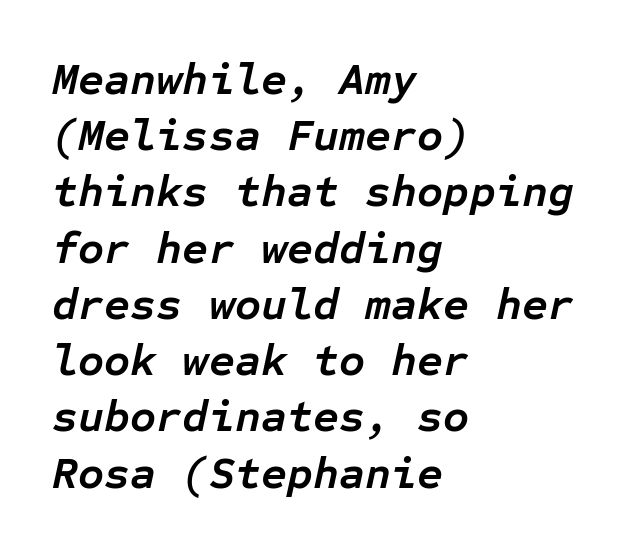
Q: Is the text bold? A: Yes.
Q: Is the text italic (slanted)? A: Yes, it leans right by about 12 degrees.
Q: Is the text underlined? A: No.
Q: How is the paragraph aligned? A: Left-aligned.
Q: Is the spacing between letters normal or unusually wide? A: Normal.
Q: Is the spacing between lines tight, normal or loose? A: Normal.
Q: Width (condensed, normal, or wide)? A: Normal.
Q: Stroke contrast? A: Low.
Q: x-height? A: Medium.
Q: Monospaced? A: Yes.
